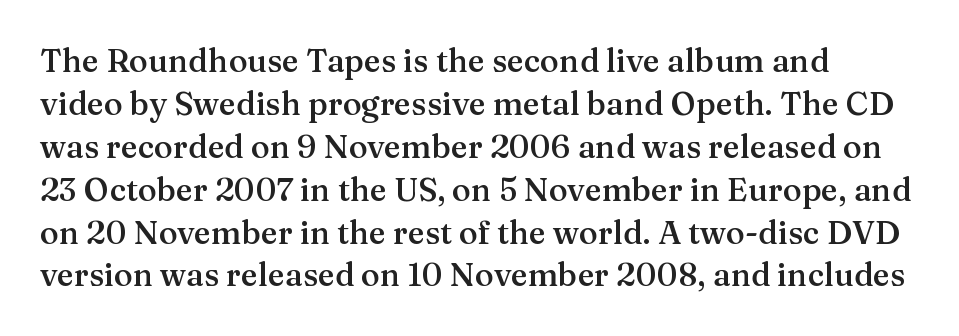
Underline: absent. Observe the ordinary spacing: letters are neighbours, not strangers. A normal amount of white space separates one row of letters from the next. Serifs: yes, visible at the terminals of the letterforms.
